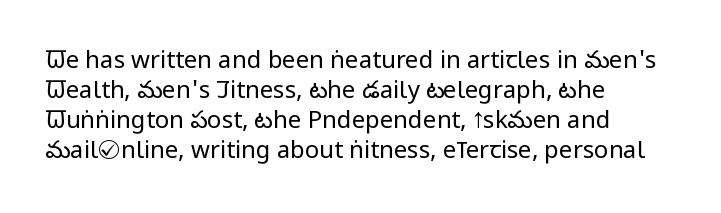
Honestly, there is no underline to notice here at all. The font's upright variant was chosen for this text. Horizontally, the lines are justified to the leading edge only. Bold? No — there's no thickening of the strokes.
